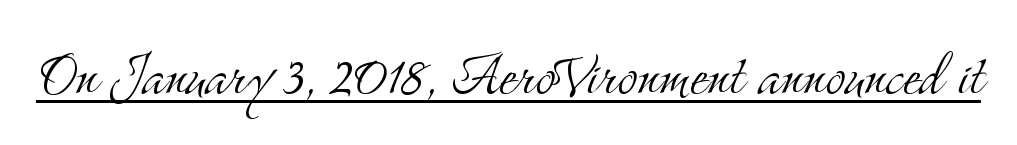
Is this a fixed-width face? No — the glyphs have proportional, varying widths. The letters look calm and open, with moderate or lighter stems. This is underlined copy, the kind a proofreader might mark for attention. Glyph-to-glyph distance matches everyday printed text. The designer went with a serif here, giving each stem small feet.
